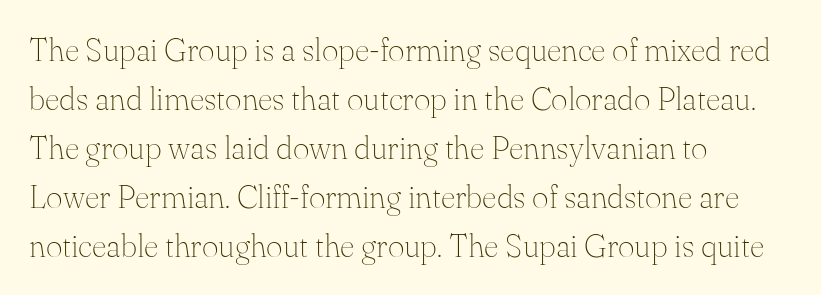
{"serif": "yes", "italic": "no", "bold": "no", "weight": "thin", "width": "normal", "stroke_contrast": "medium", "x_height": "small", "monospaced": "no", "underline": "no", "align": "left", "line_spacing": "normal", "line_spacing_ratio": 1.53, "letter_spacing": "normal", "letter_spacing_em": 0.0, "glyph_px": 32}
